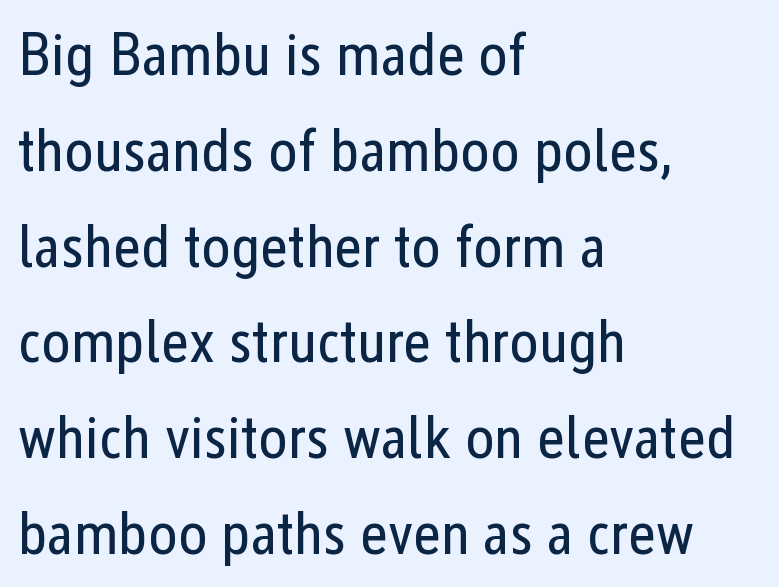
The image shows 61 px regular-weight, condensed sans-serif type, upright; set left-aligned, normal line spacing (1.57x), normal letter spacing, not underlined; low stroke contrast and a medium x-height.
